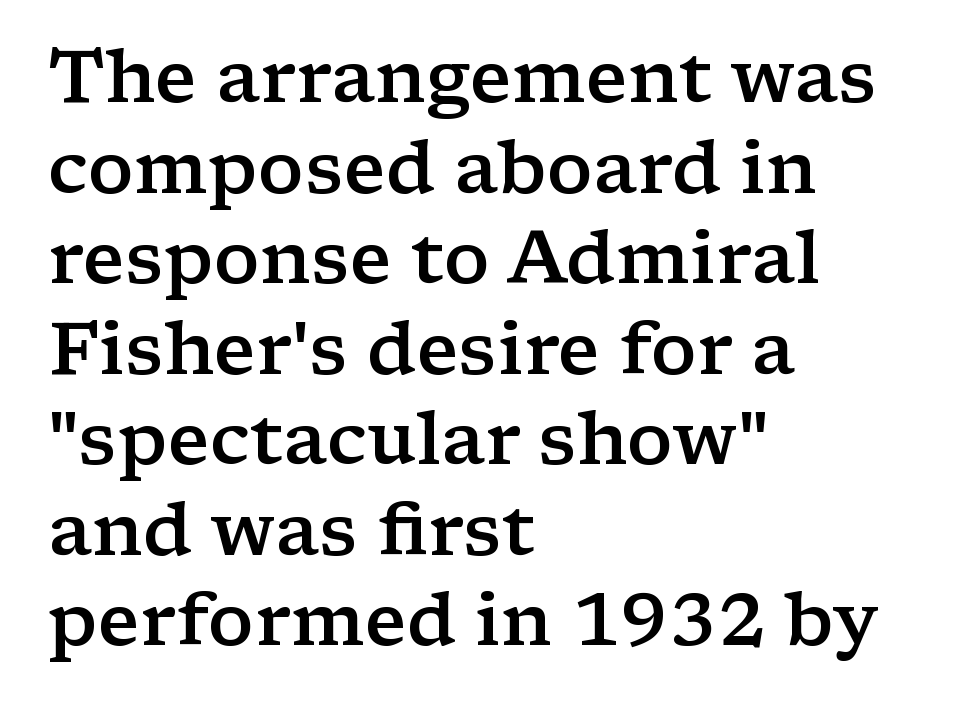
The image shows 73 px semibold, wide serif type, upright; set left-aligned, line spacing 1.24x, normal letter spacing, not underlined; low stroke contrast and a medium x-height.
